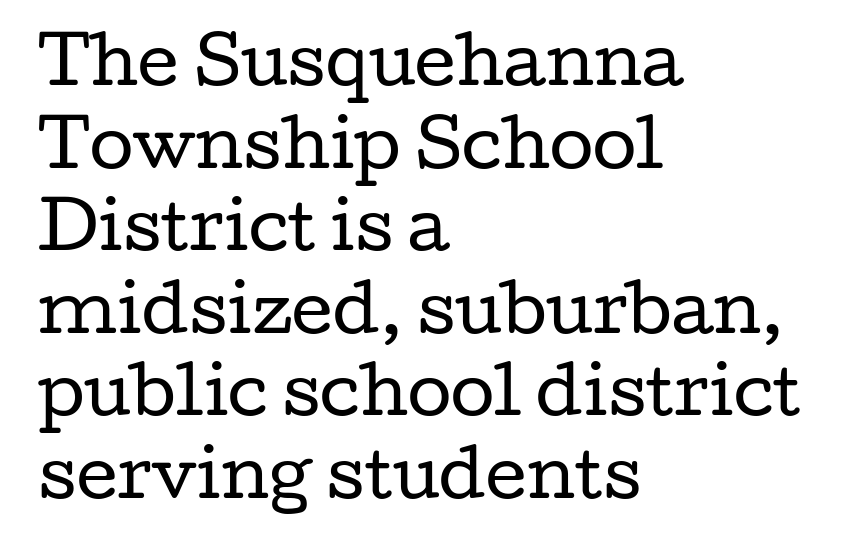
The image shows 64 px regular-weight, wide serif type, upright; set left-aligned, normal line spacing (1.29x), normal letter spacing, not underlined; low stroke contrast and a medium x-height.
